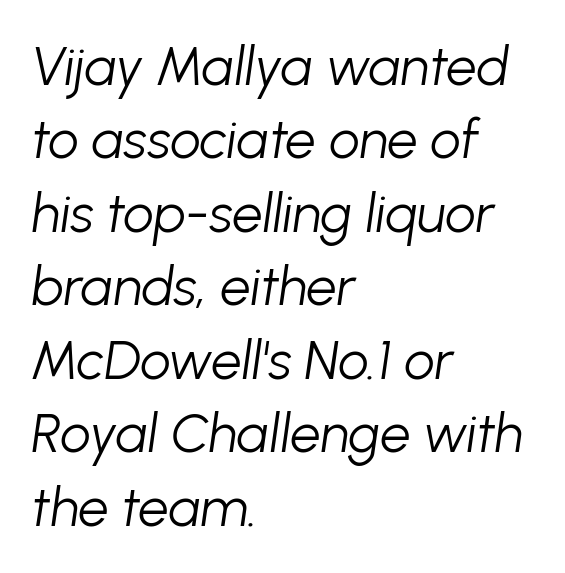
{"italic": "yes", "lean": "right", "slant_degrees": 8, "bold": "no", "weight": "light", "width": "normal", "stroke_contrast": "low", "x_height": "medium", "monospaced": "no", "underline": "no", "align": "left", "line_spacing": "normal", "line_spacing_ratio": 1.36, "letter_spacing": "normal", "letter_spacing_em": 0.0, "glyph_px": 54}
